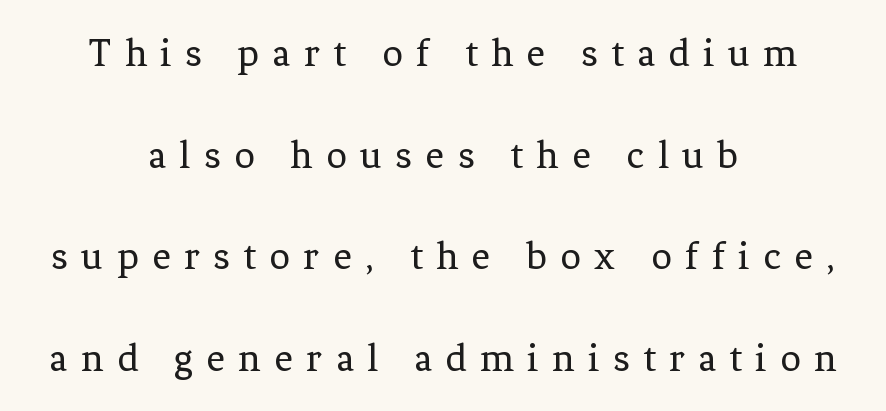
Every character sits straight up, as roman type does. The zone under the glyphs is completely vacant. Loosely led — the rows are spread out. These lines are rendered in a variable-pitch font. Short and long lines alike share a common midpoint.
